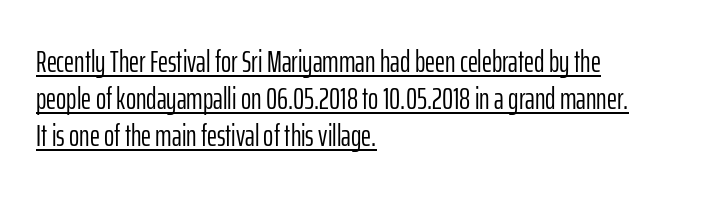
{"serif": "no", "italic": "no", "bold": "no", "weight": "light", "width": "condensed", "stroke_contrast": "low", "x_height": "medium", "monospaced": "no", "underline": "yes", "align": "left", "line_spacing_ratio": 1.2, "letter_spacing": "normal", "letter_spacing_em": 0.0, "glyph_px": 31}
